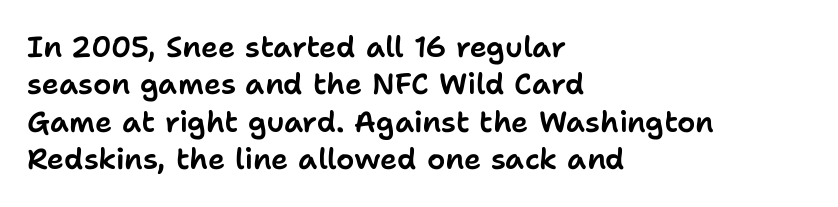
The image shows 29 px sans-serif type, upright; set left-aligned, normal line spacing (1.29x), normal letter spacing, not underlined; low stroke contrast and a medium x-height.
